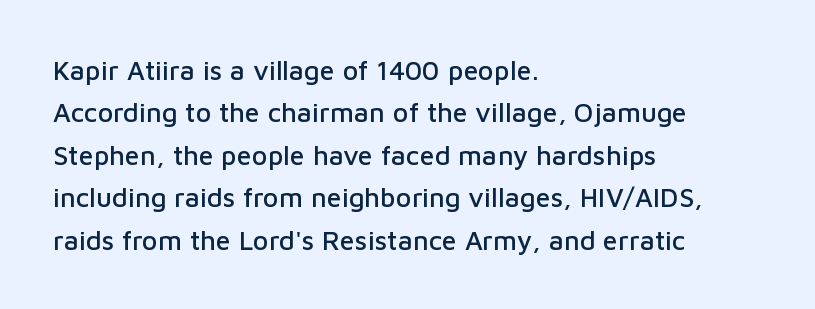
{"italic": "no", "underline": "no", "align": "left", "line_spacing": "normal", "line_spacing_ratio": 1.57, "letter_spacing": "normal", "letter_spacing_em": 0.0, "glyph_px": 27}
